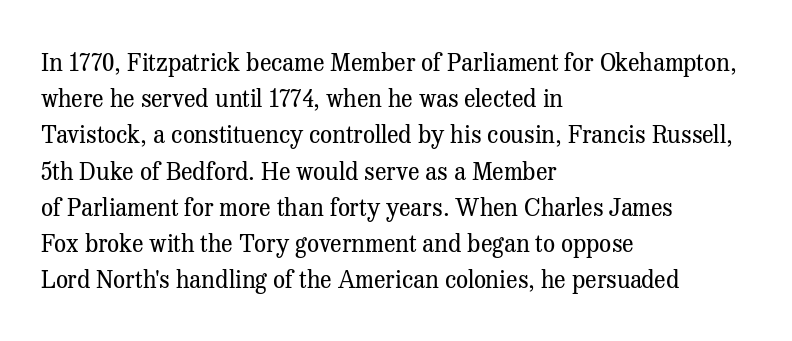
Default kerning and tracking; the words read as compact shapes. Tall strokes in this sample are plumb rather than angled. This rendering uses left alignment, leaving the right contour irregular. Students, observe: this is what conventionally led text looks like. Each stroke keeps to a modest, everyday thickness or less. Honestly, there is no underline to notice here at all.
